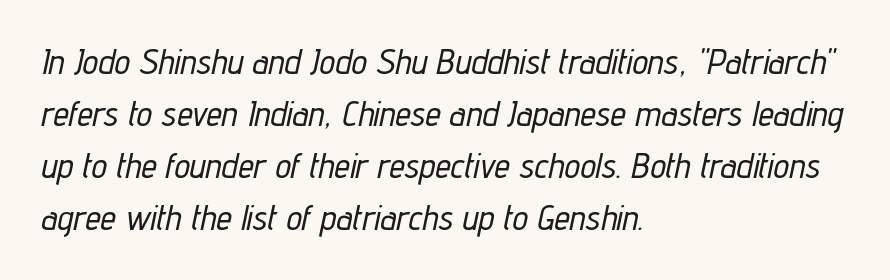
Honestly, the letter spacing is just normal — you wouldn't notice it. A bare baseline throughout the passage. The passage shown is typed in a proportional face where columns would drift. Left-aligned paragraph, ragged on the right. A typesetter would mark this as italic.
